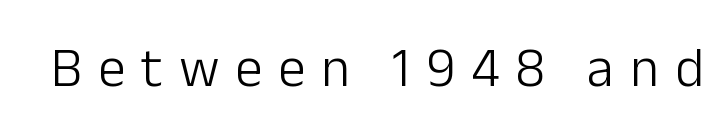
The text was rendered using a sans face with plain stroke endings. These glyphs show unthickened strokes, regular width or finer. Bare-footed words on every line. Is this a fixed-width face? No — the glyphs have proportional, varying widths. The letters stand straight up with perfectly vertical stems.
